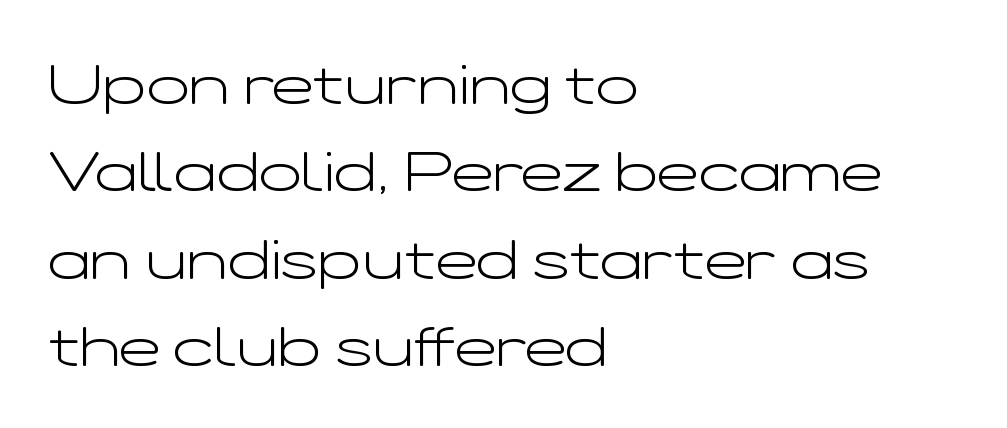
The image shows 56 px light, wide sans-serif type, upright; set left-aligned, normal line spacing (1.56x), normal letter spacing, not underlined; low stroke contrast and a medium x-height.
